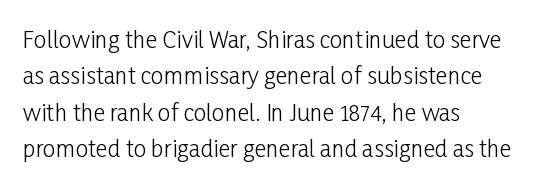
{"italic": "no", "bold": "no", "underline": "no", "align": "left", "line_spacing": "normal", "line_spacing_ratio": 1.58, "letter_spacing": "normal", "letter_spacing_em": 0.0, "glyph_px": 23}
